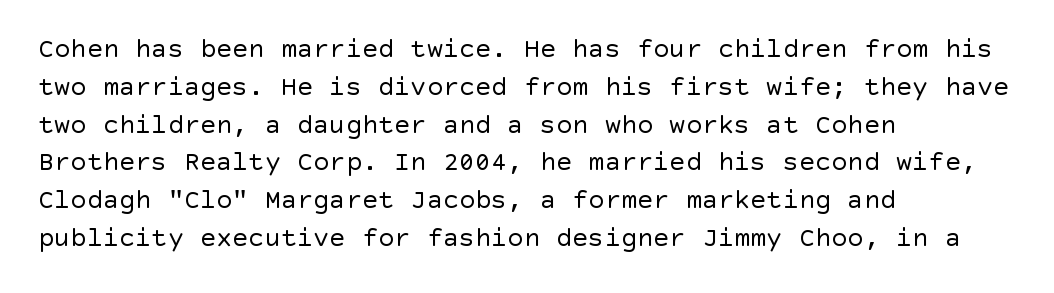
Q: Is the text bold? A: No.
Q: Is the text italic (slanted)? A: No, it is upright.
Q: Is the text underlined? A: No.
Q: How is the paragraph aligned? A: Left-aligned.
Q: Is the spacing between letters normal or unusually wide? A: Normal.
Q: Is the spacing between lines tight, normal or loose? A: Normal.
